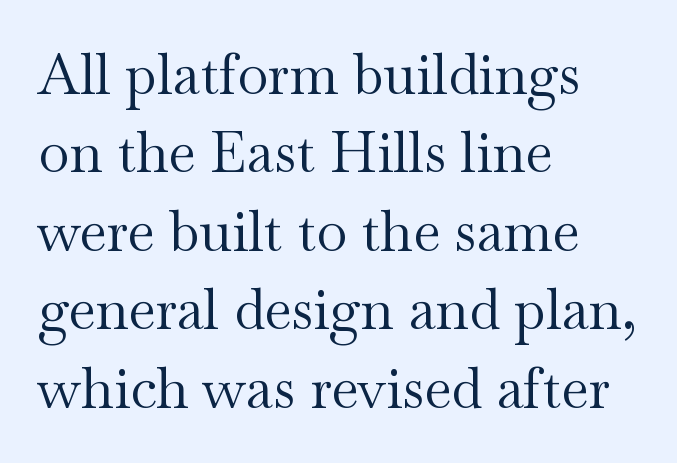
The font's upright variant was chosen for this text. This rendering uses left alignment, leaving the right contour irregular. Tracking here is standard; glyphs follow each other at the usual distance. The specimen omits any rule beneath the text block's lines. Counters stay open thanks to moderate or lighter strokes.
